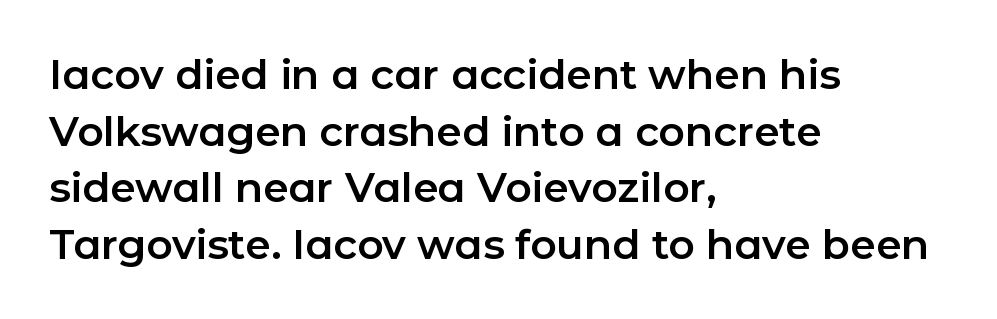
Q: Is the text italic (slanted)? A: No, it is upright.
Q: Is the typeface a serif or a sans-serif typeface? A: Sans-serif.
Q: Is the text underlined? A: No.
Q: How is the paragraph aligned? A: Left-aligned.
Q: Is the spacing between letters normal or unusually wide? A: Normal.
Q: Is the spacing between lines tight, normal or loose? A: Normal.
Q: Width (condensed, normal, or wide)? A: Normal.
Q: Stroke contrast? A: Low.
Q: x-height? A: Medium.
Q: Monospaced? A: No.
